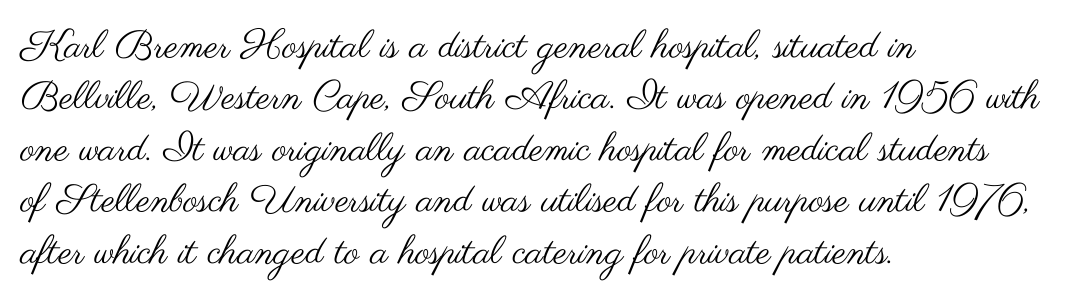
{"serif": "no", "bold": "no", "weight": "regular", "width": "wide", "stroke_contrast": "medium", "x_height": "small", "monospaced": "no", "underline": "no", "align": "left", "line_spacing": "normal", "line_spacing_ratio": 1.32, "letter_spacing": "normal", "letter_spacing_em": 0.0, "glyph_px": 39}
